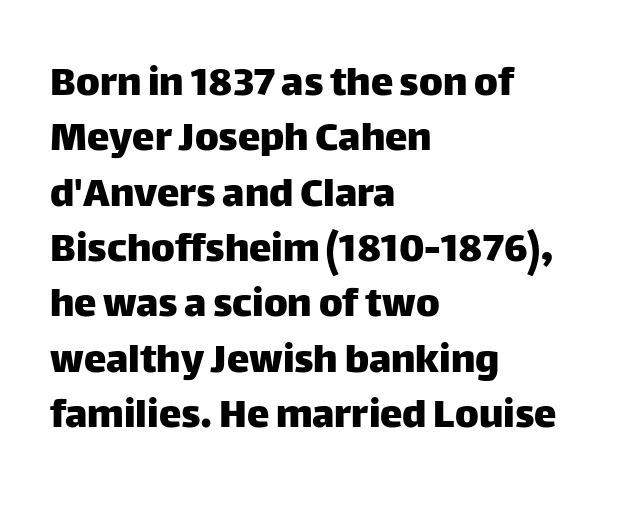
Q: Is the text italic (slanted)? A: No, it is upright.
Q: Is the typeface a serif or a sans-serif typeface? A: Sans-serif.
Q: Is the text underlined? A: No.
Q: How is the paragraph aligned? A: Left-aligned.
Q: Is the spacing between letters normal or unusually wide? A: Normal.
Q: Width (condensed, normal, or wide)? A: Normal.
Q: Stroke contrast? A: Low.
Q: x-height? A: Large.
Q: Monospaced? A: No.
